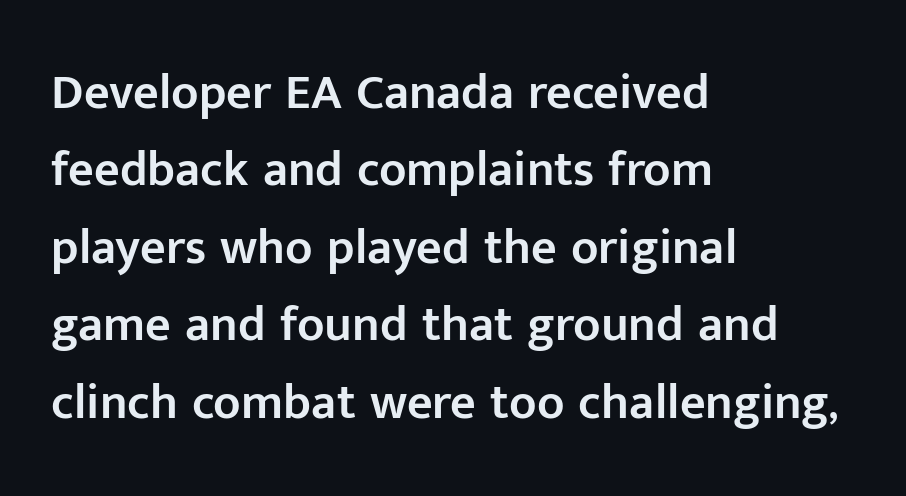
The image shows 50 px semibold sans-serif type, upright; set left-aligned, normal line spacing (1.55x), normal letter spacing, not underlined; low stroke contrast and a medium x-height.
